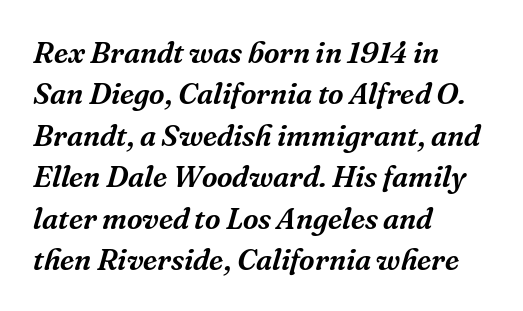
The image shows 30 px serif type, italic (leaning right); set left-aligned, normal line spacing (1.38x), normal letter spacing, not underlined; medium stroke contrast and a medium x-height.
